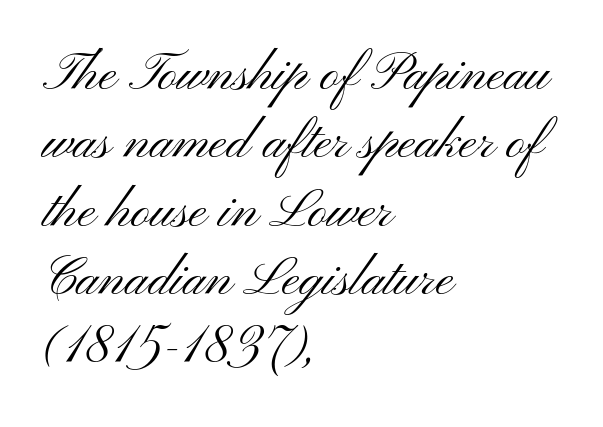
You could not count columns in this text — the font is proportionally spaced. Short note: letters normally spaced. Descenders hang freely into open space. Stroke terminals: plain, sans-serif.
